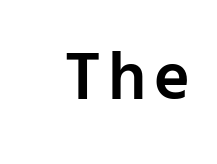
The image shows 68 px semibold sans-serif type, upright; set not underlined; low stroke contrast and a medium x-height.
